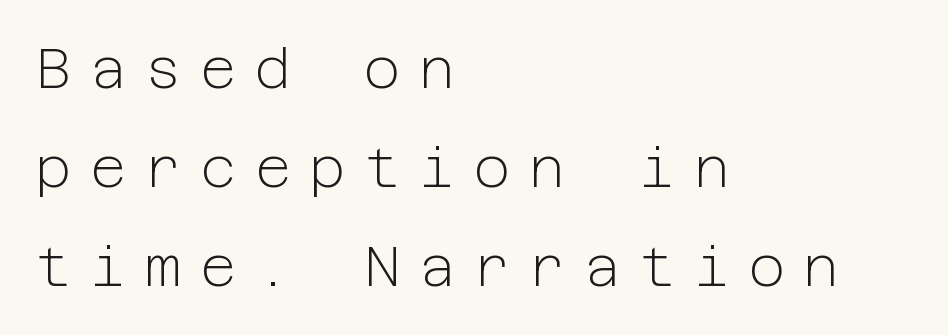
Q: Is the text bold? A: No.
Q: Is the text italic (slanted)? A: No, it is upright.
Q: Is the typeface a serif or a sans-serif typeface? A: Sans-serif.
Q: Is the text underlined? A: No.
Q: How is the paragraph aligned? A: Left-aligned.
Q: Is the spacing between letters normal or unusually wide? A: Unusually wide.
Q: Width (condensed, normal, or wide)? A: Normal.
Q: Stroke contrast? A: Low.
Q: x-height? A: Medium.
